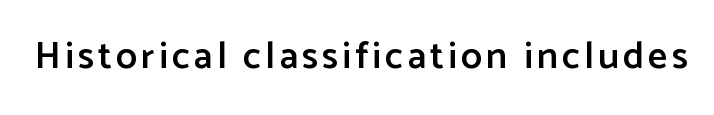
The image shows 38 px semibold sans-serif type, upright; set not underlined; low stroke contrast and a medium x-height.
